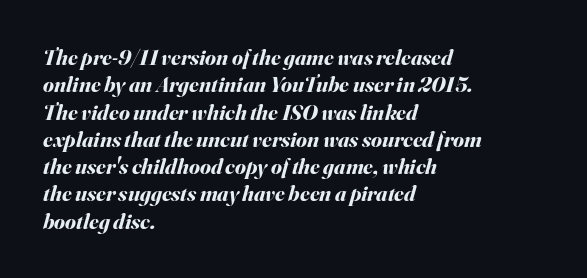
{"italic": "yes", "lean": "right", "slant_degrees": 16, "bold": "yes", "underline": "no", "align": "left", "line_spacing_ratio": 1.24, "letter_spacing": "normal", "letter_spacing_em": 0.0, "glyph_px": 22}
